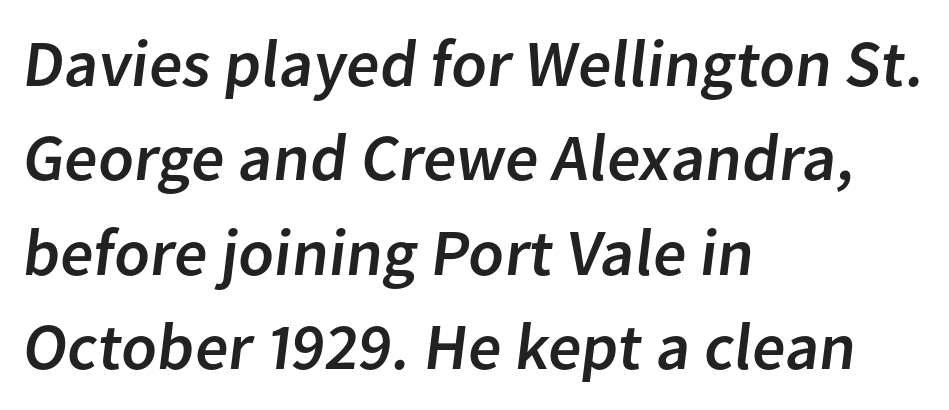
{"serif": "no", "width": "normal", "stroke_contrast": "low", "x_height": "medium", "monospaced": "no", "underline": "no", "align": "left", "line_spacing": "normal", "line_spacing_ratio": 1.43, "letter_spacing": "normal", "letter_spacing_em": 0.0, "glyph_px": 66}
